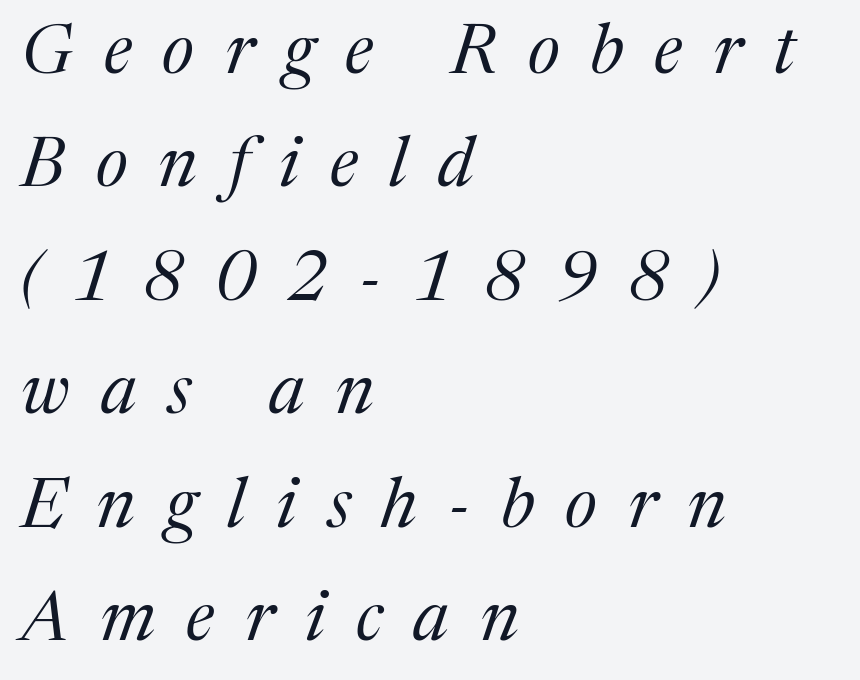
The image shows 70 px regular-weight serif type, italic (leaning right); set left-aligned, normal line spacing (1.62x), unusually wide letter spacing (+0.44 em), not underlined; medium stroke contrast and a medium x-height.
